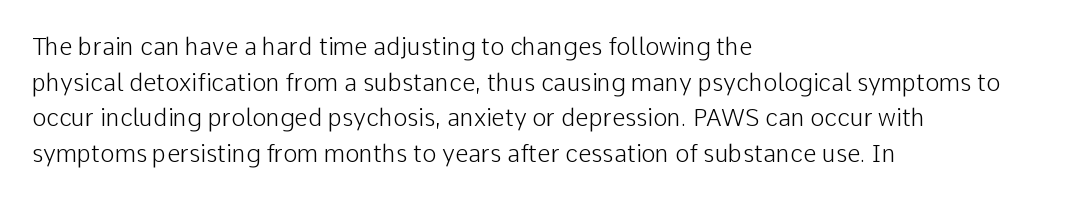
The image shows 24 px text type, upright; set left-aligned, normal line spacing (1.48x), normal letter spacing, not underlined.
